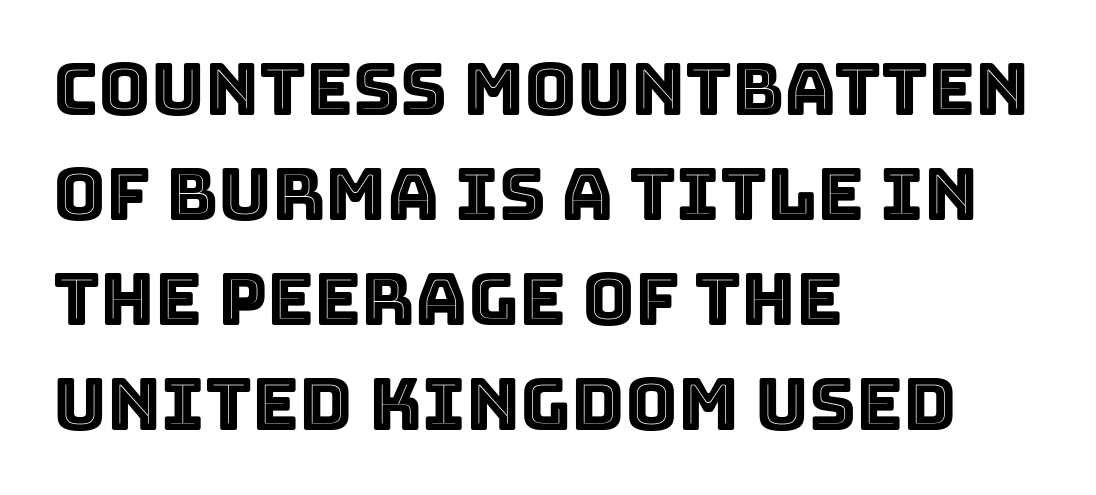
The image shows 72 px text type, upright; set left-aligned, normal line spacing (1.46x), normal letter spacing, not underlined; a large x-height.
